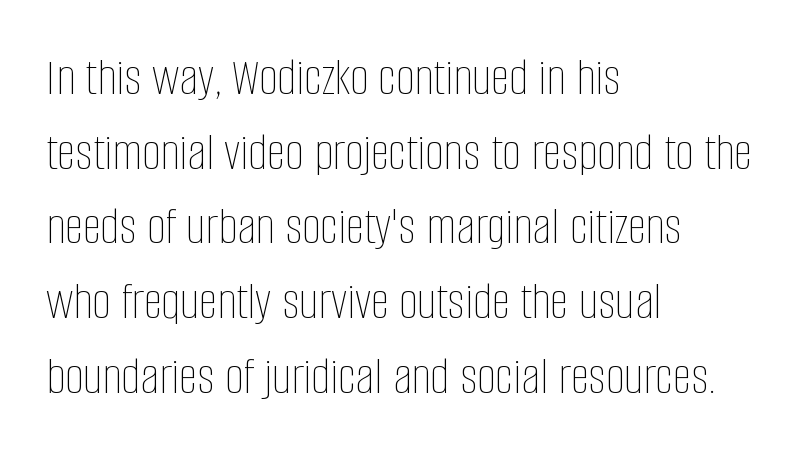
{"italic": "no", "bold": "no", "weight": "thin", "width": "condensed", "stroke_contrast": "low", "x_height": "large", "monospaced": "no", "underline": "no", "align": "left", "line_spacing": "normal", "line_spacing_ratio": 1.41, "letter_spacing": "normal", "letter_spacing_em": 0.0, "glyph_px": 53}
